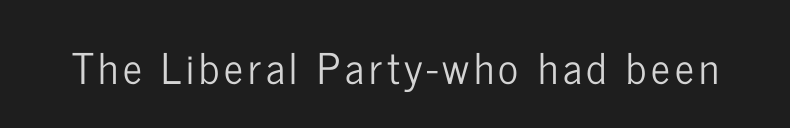
Q: Is the text italic (slanted)? A: No, it is upright.
Q: Is the typeface a serif or a sans-serif typeface? A: Sans-serif.
Q: Is the text underlined? A: No.
Q: Width (condensed, normal, or wide)? A: Condensed.
Q: Stroke contrast? A: Low.
Q: x-height? A: Medium.
Q: Monospaced? A: No.
